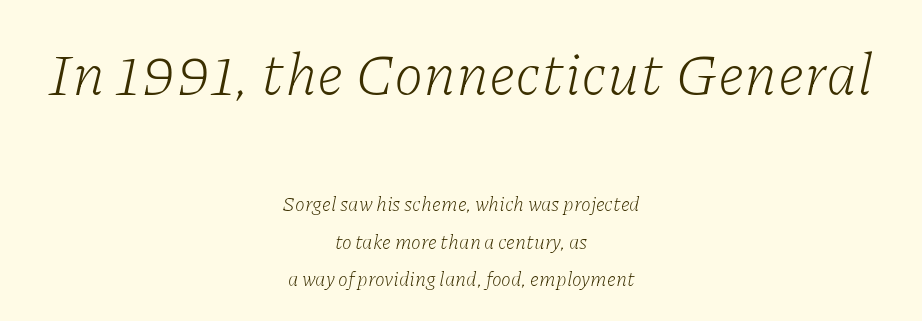
Q: Is the text bold? A: No.
Q: Is the text italic (slanted)? A: Yes, it leans right by about 11 degrees.
Q: Is the typeface a serif or a sans-serif typeface? A: Serif.
Q: Is the text underlined? A: No.
Q: How is the paragraph aligned? A: Centered.
Q: Is the spacing between letters normal or unusually wide? A: Normal.
Q: Which block of text is set in a larger size, the first (top) or the second (bottom)? A: The first (top) one.
Q: Width (condensed, normal, or wide)? A: Normal.
Q: Stroke contrast? A: Low.
Q: x-height? A: Medium.
Q: Monospaced? A: No.
